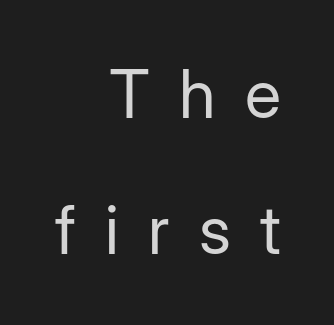
Q: Is the text bold? A: No.
Q: Is the text italic (slanted)? A: No, it is upright.
Q: Is the typeface a serif or a sans-serif typeface? A: Sans-serif.
Q: Is the text underlined? A: No.
Q: How is the paragraph aligned? A: Right-aligned.
Q: Is the spacing between letters normal or unusually wide? A: Unusually wide.
Q: Is the spacing between lines tight, normal or loose? A: Loose.
Q: Width (condensed, normal, or wide)? A: Normal.
Q: Stroke contrast? A: Low.
Q: x-height? A: Medium.
Q: Monospaced? A: No.
